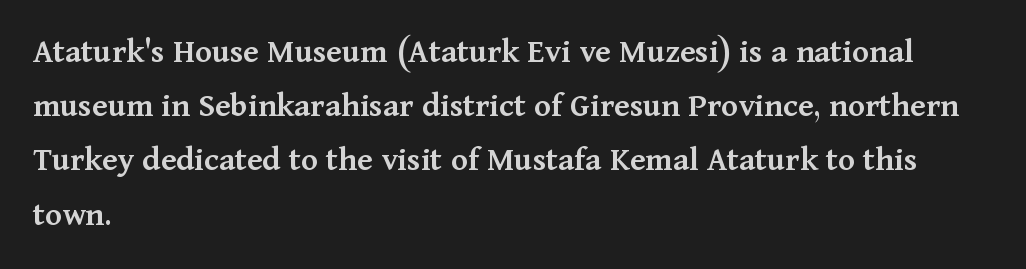
Compared with a centered layout, this one pins lines to the left instead. The face used here is seriffed, in the tradition of book romans. Underlining? Definitely not there. Every letter is mildly thick-stroked: semibold rather than bold. These lines are rendered in a variable-pitch font.
